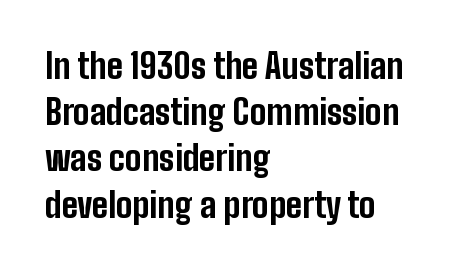
The designer went with a sans here, leaving each stem footless. The ragged edge is on the right, which tells us the setting is flush left. A typesetter would call this proportional, since set widths differ per character. What stands out about the letter spacing? Nothing — it is the standard amount.
